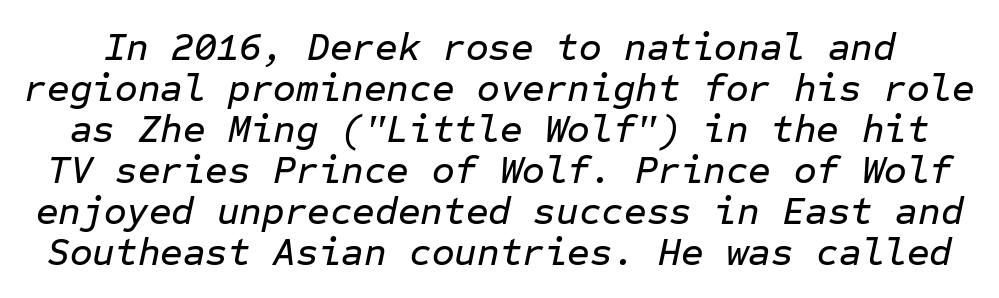
Q: Is the text italic (slanted)? A: Yes, it leans right by about 12 degrees.
Q: Is the text underlined? A: No.
Q: Is the spacing between letters normal or unusually wide? A: Normal.
Q: Is the spacing between lines tight, normal or loose? A: Tight.
Q: Width (condensed, normal, or wide)? A: Normal.
Q: Stroke contrast? A: Low.
Q: x-height? A: Medium.
Q: Monospaced? A: Yes.
